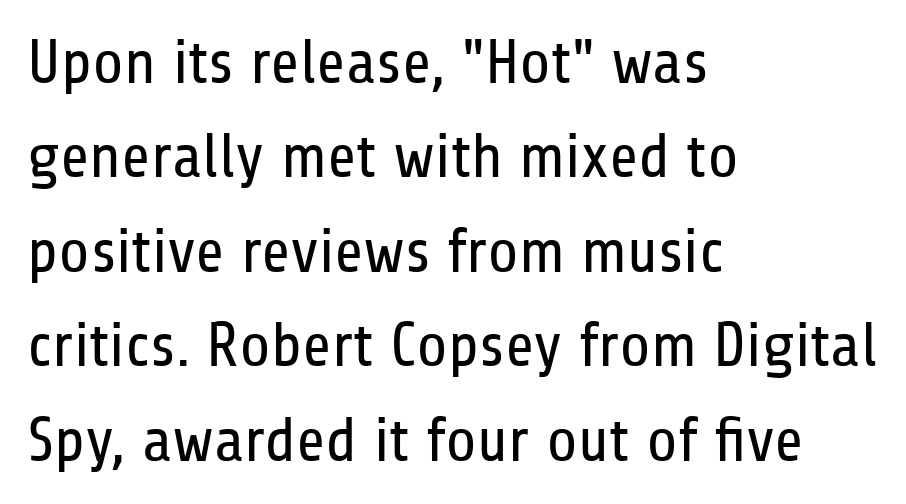
The image shows 63 px regular-weight, condensed sans-serif type, upright; set left-aligned, normal line spacing (1.5x), normal letter spacing, not underlined; low stroke contrast and a medium x-height.
